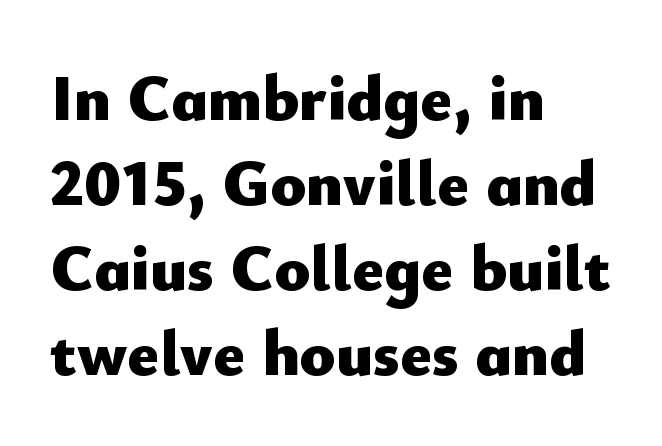
This is sans-serif lettering, the kind often seen on screens and signage. You could not count columns in this text — the font is proportionally spaced. If you drew a ruler down the left edge, every line would touch it. Heavy-handed strokes throughout: this text is bold.
